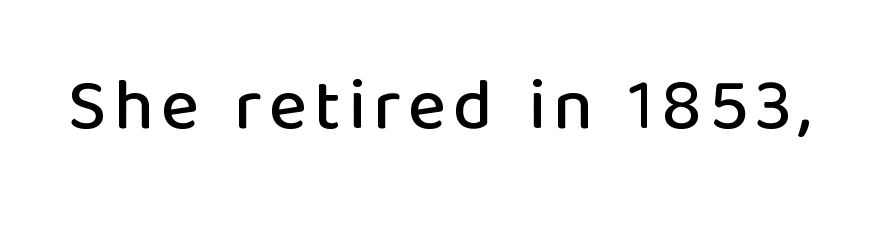
The baseline area is clear. Does the lettering tilt? It doesn't — this is upright. Are there feet on the stems? There aren't — it's a sans. A typesetter would call this proportional, since set widths differ per character.
